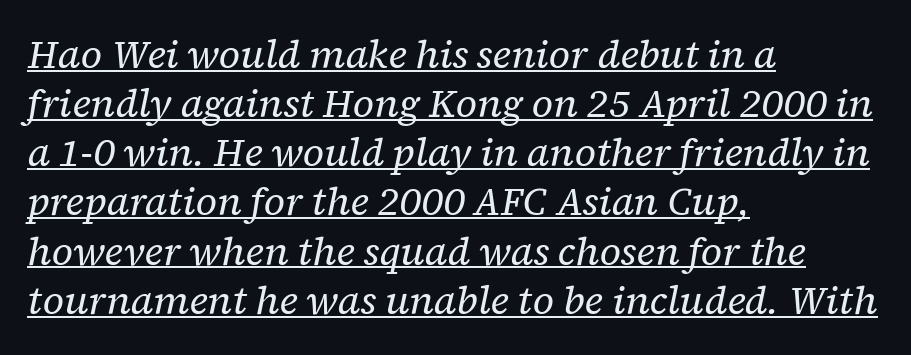
Q: Is the text bold? A: No.
Q: Is the text italic (slanted)? A: Yes, it leans right by about 12 degrees.
Q: Is the typeface a serif or a sans-serif typeface? A: Serif.
Q: Is the text underlined? A: Yes.
Q: How is the paragraph aligned? A: Left-aligned.
Q: Is the spacing between letters normal or unusually wide? A: Normal.
Q: Is the spacing between lines tight, normal or loose? A: Normal.
Q: Width (condensed, normal, or wide)? A: Normal.
Q: Stroke contrast? A: Low.
Q: x-height? A: Medium.
Q: Monospaced? A: No.
